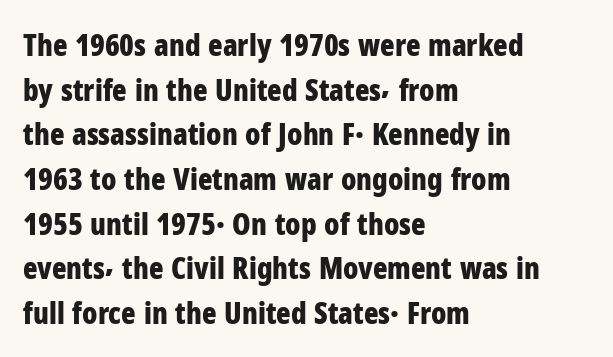
The image shows 30 px bold, condensed sans-serif type, upright; set left-aligned, normal line spacing (1.49x), normal letter spacing, not underlined; low stroke contrast and a medium x-height.
